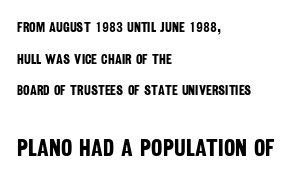
Caption: standard tracking, unaltered. Heavy, bold letterforms. Does the bottom block carry the larger type? Yes, it does. Any mark beneath the type? The region is blank. Compared with typical paragraphs, the rows here are farther apart. These lines stack with their left ends in a neat column.
